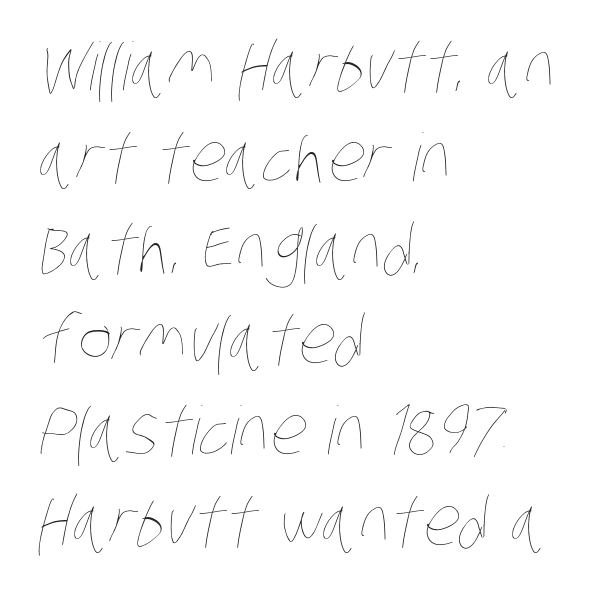
The image shows 66 px thin, condensed type; set left-aligned, normal line spacing (1.38x), normal letter spacing, not underlined; low stroke contrast and a large x-height.
